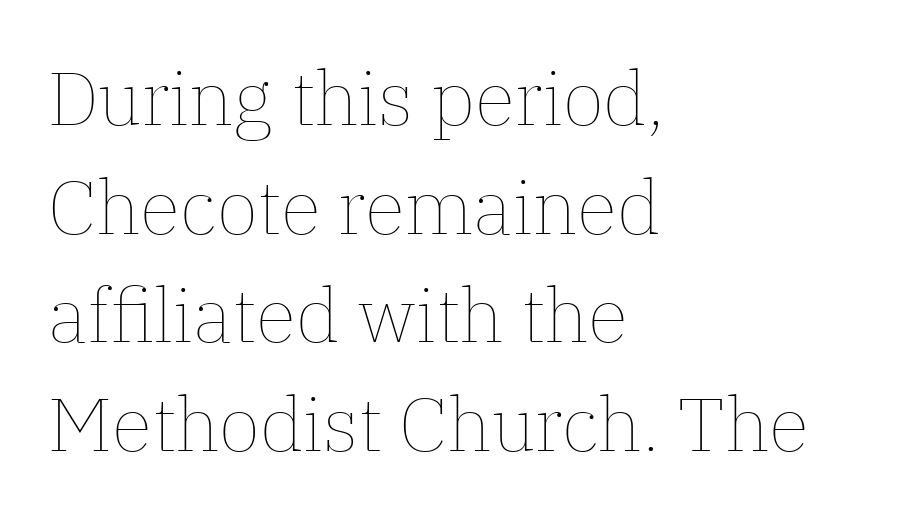
This rendering leaves character spacing at its baseline value. Typeset ragged right — the left edge is the straight one. Characters remain perfectly vertical along every line. Underline: absent. Varying glyph widths throughout — classic text-font behaviour. Leading: standard.
